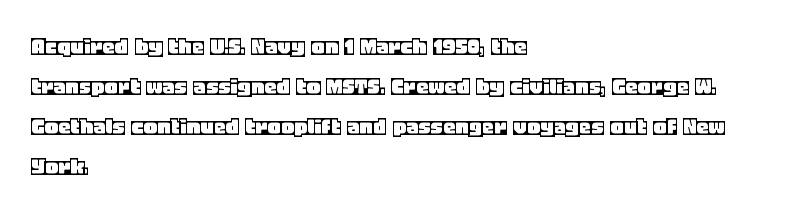
The image shows 25 px text type, upright; set left-aligned, normal line spacing (1.6x), normal letter spacing, not underlined.
